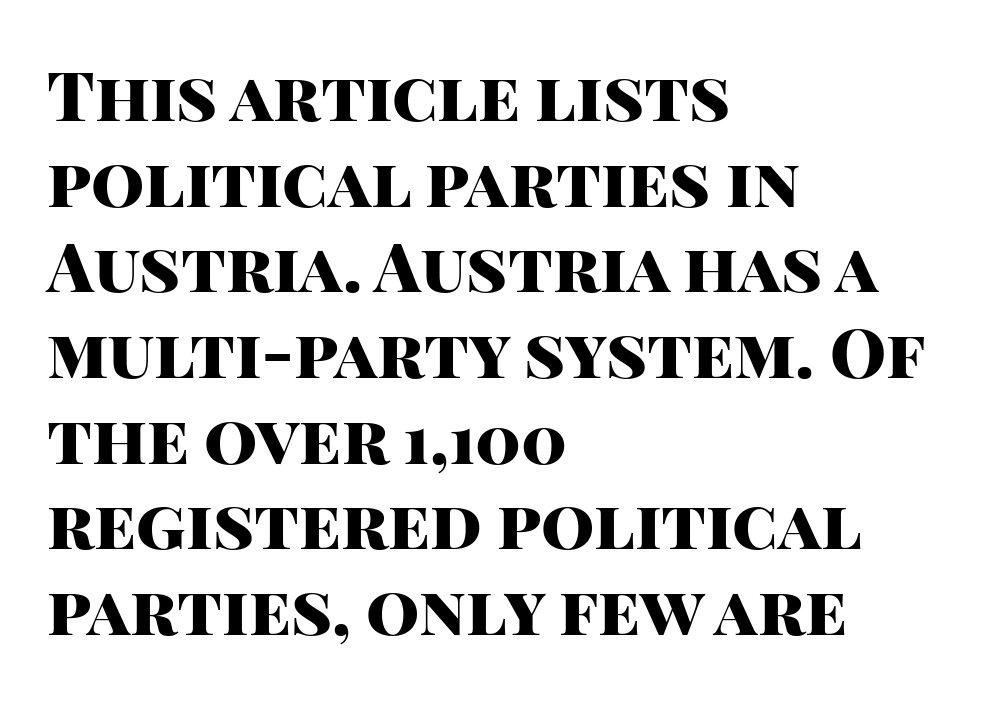
The image shows 68 px heavy sans-serif type, upright; set left-aligned, normal line spacing (1.26x), normal letter spacing, not underlined; high stroke contrast and a large x-height.
